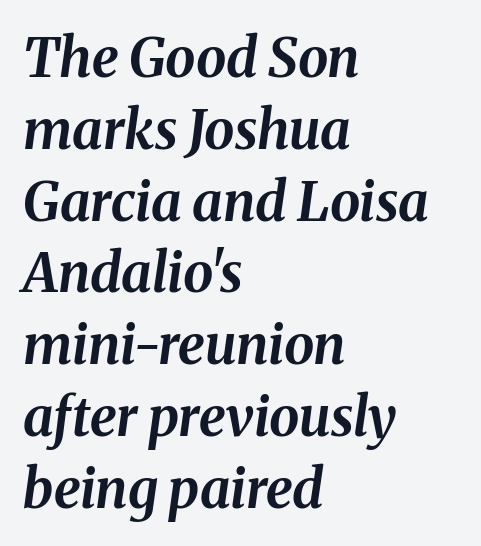
Q: Is the text bold? A: Yes.
Q: Is the text italic (slanted)? A: Yes, it leans right by about 8 degrees.
Q: Is the text underlined? A: No.
Q: How is the paragraph aligned? A: Left-aligned.
Q: Is the spacing between letters normal or unusually wide? A: Normal.
Q: Is the spacing between lines tight, normal or loose? A: Normal.
Q: Width (condensed, normal, or wide)? A: Normal.
Q: Stroke contrast? A: Medium.
Q: x-height? A: Medium.
Q: Monospaced? A: No.
